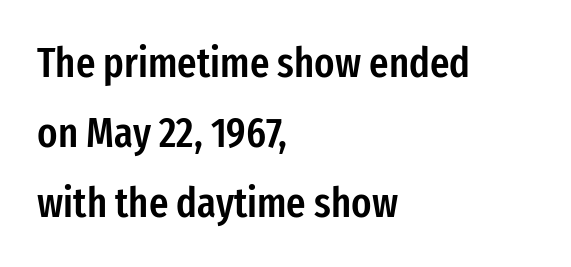
Q: Is the text bold? A: Semi-bold.
Q: Is the text italic (slanted)? A: No, it is upright.
Q: Is the typeface a serif or a sans-serif typeface? A: Sans-serif.
Q: Is the text underlined? A: No.
Q: How is the paragraph aligned? A: Left-aligned.
Q: Is the spacing between letters normal or unusually wide? A: Normal.
Q: Is the spacing between lines tight, normal or loose? A: Normal.
Q: Width (condensed, normal, or wide)? A: Condensed.
Q: Stroke contrast? A: Low.
Q: x-height? A: Medium.
Q: Monospaced? A: No.
